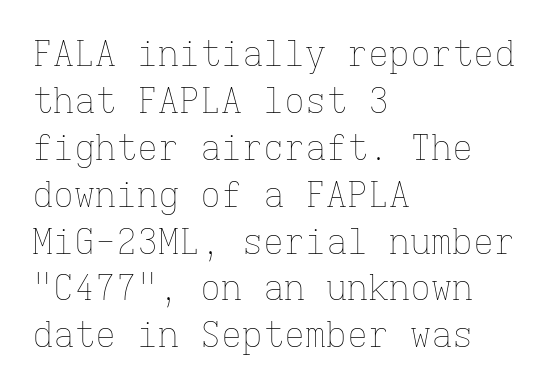
Q: Is the text bold? A: No.
Q: Is the text italic (slanted)? A: No, it is upright.
Q: Is the text underlined? A: No.
Q: How is the paragraph aligned? A: Left-aligned.
Q: Is the spacing between letters normal or unusually wide? A: Normal.
Q: Is the spacing between lines tight, normal or loose? A: Normal.
Q: Width (condensed, normal, or wide)? A: Normal.
Q: Stroke contrast? A: Low.
Q: x-height? A: Medium.
Q: Monospaced? A: Yes.
